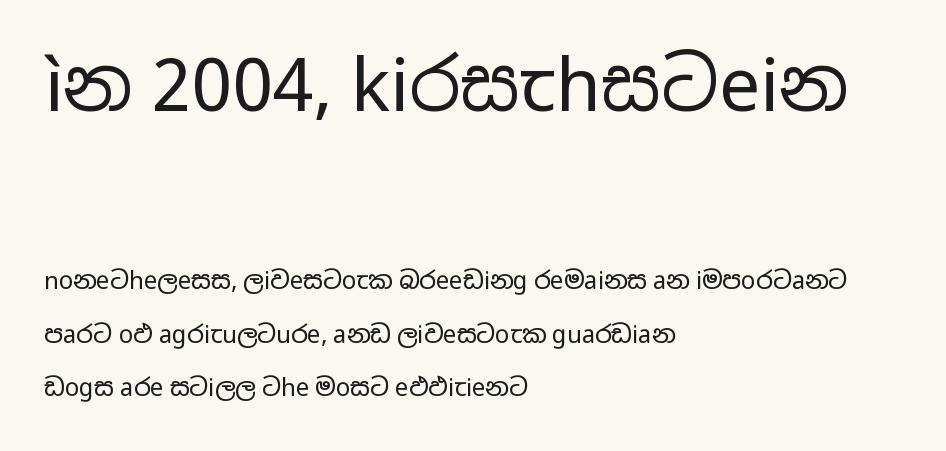
{"serif": "no", "italic": "no", "bold": "no", "weight": "regular", "width": "wide", "stroke_contrast": "low", "x_height": "medium", "monospaced": "no", "underline": "no", "align": "left", "line_spacing": "loose", "line_spacing_ratio": 2.24, "letter_spacing": "normal", "letter_spacing_em": 0.0, "larger_block": "first", "size_ratio": 3.04, "glyph_px": 73}
